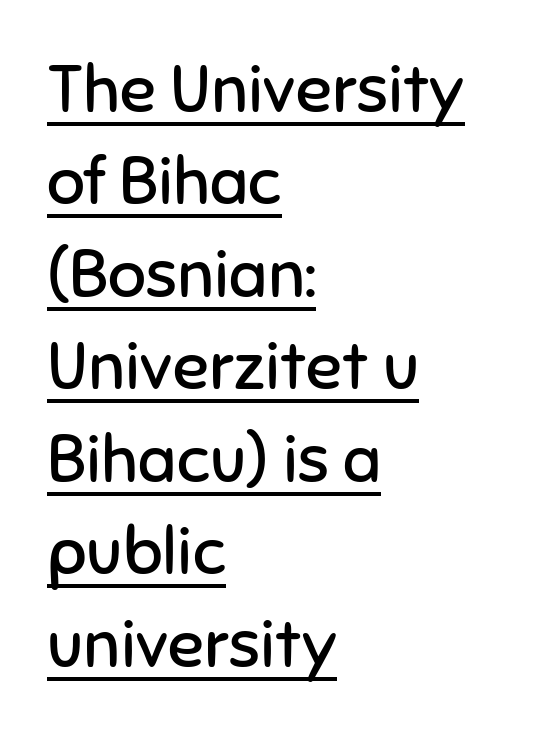
Q: Is the text bold? A: No.
Q: Is the text italic (slanted)? A: No, it is upright.
Q: Is the typeface a serif or a sans-serif typeface? A: Sans-serif.
Q: Is the text underlined? A: Yes.
Q: How is the paragraph aligned? A: Left-aligned.
Q: Is the spacing between letters normal or unusually wide? A: Normal.
Q: Is the spacing between lines tight, normal or loose? A: Normal.
Q: Width (condensed, normal, or wide)? A: Normal.
Q: Stroke contrast? A: Low.
Q: x-height? A: Medium.
Q: Monospaced? A: No.
